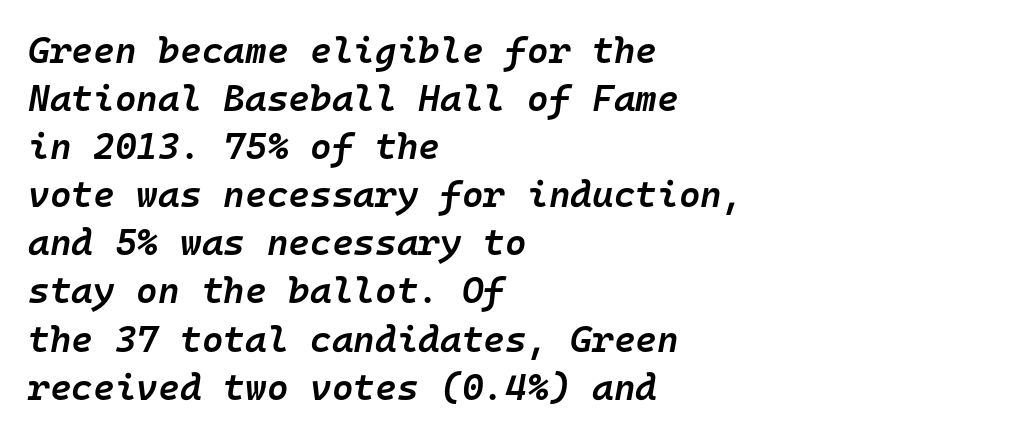
The image shows 37 px semibold type, italic (leaning right), monospaced; set left-aligned, normal line spacing (1.3x), normal letter spacing, not underlined; low stroke contrast and a medium x-height.
